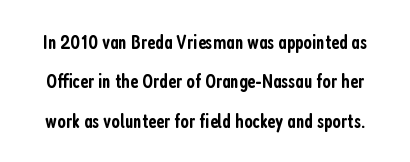
Q: Is the text bold? A: Semi-bold.
Q: Is the text italic (slanted)? A: No, it is upright.
Q: Is the text underlined? A: No.
Q: Is the spacing between letters normal or unusually wide? A: Normal.
Q: Is the spacing between lines tight, normal or loose? A: Loose.
